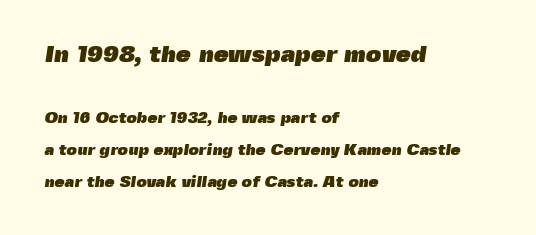
The image shows 24 px bold type; set left-aligned, loose line spacing (1.99x), normal letter spacing, not underlined; the first (top) block is 1.5x larger.
